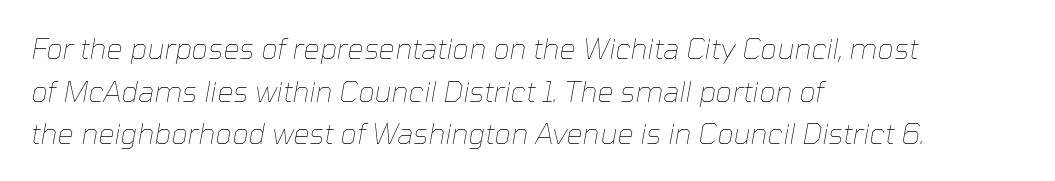
{"italic": "yes", "lean": "right", "slant_degrees": 10, "bold": "no", "weight": "thin", "width": "normal", "stroke_contrast": "low", "x_height": "medium", "monospaced": "no", "underline": "no", "align": "left", "line_spacing": "normal", "line_spacing_ratio": 1.47, "letter_spacing": "normal", "letter_spacing_em": 0.0, "glyph_px": 29}
